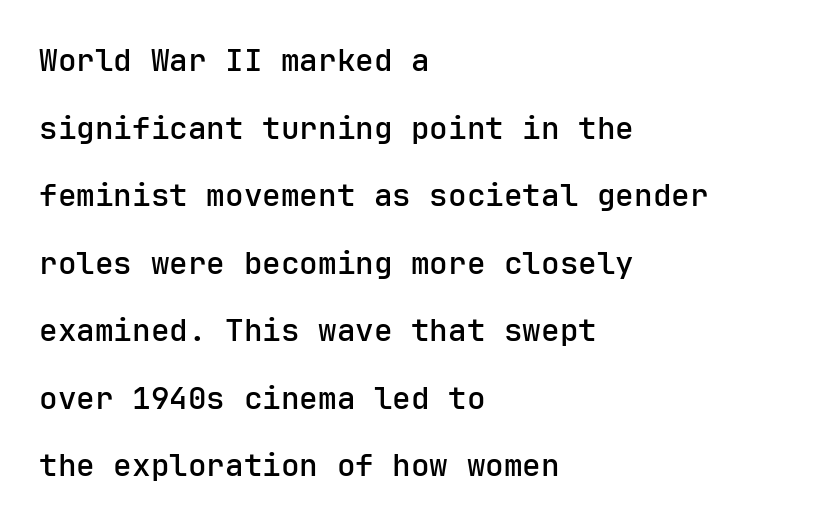
These lines stack with their left ends in a neat column. Compared with an ordinary text face, these strokes are moderately heavier — a semibold. Type without underlining. Words appear dense and cohesive because spacing is normal. To sum up the face: it is a sans, with no serifs.
